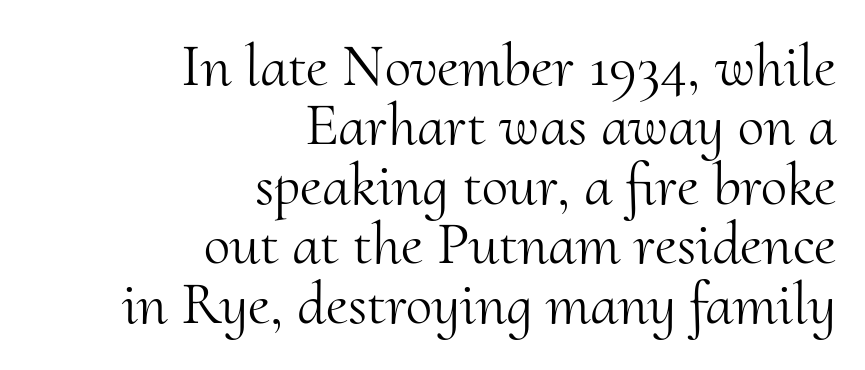
Nope, not italic — everything's standing straight. A typesetter would label this face a serif. Inter-character spacing is left at the font's built-in metrics. Every row of glyphs terminates at an identical x-position on the right.
